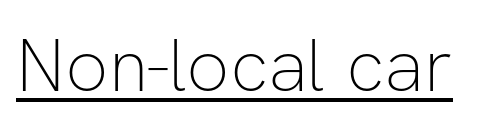
Q: Is the text bold? A: No.
Q: Is the text italic (slanted)? A: No, it is upright.
Q: Is the typeface a serif or a sans-serif typeface? A: Sans-serif.
Q: Is the text underlined? A: Yes.
Q: Is the spacing between letters normal or unusually wide? A: Normal.
Q: Width (condensed, normal, or wide)? A: Normal.
Q: Stroke contrast? A: Low.
Q: x-height? A: Medium.
Q: Monospaced? A: No.
